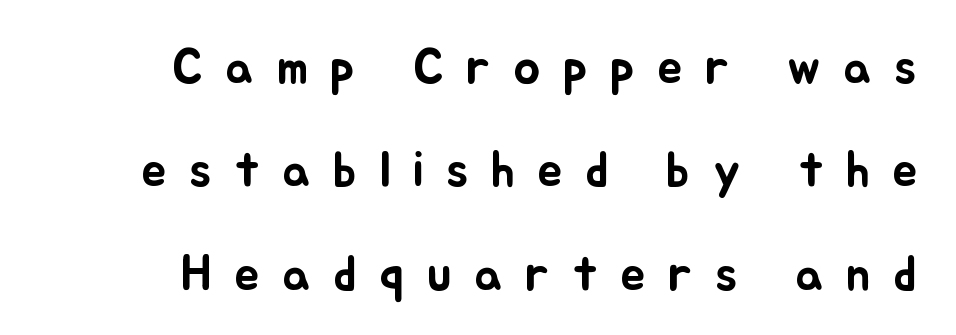
The space beneath each line is pristine and unruled. Note the varied advance widths — an 'i' is clearly narrower than an 'm'. Notice how the passage keeps a crisp vertical edge on the right only. This sample uses an upright cut, with every glyph sitting square on the baseline. What's the leading like? Stretched, with rows far apart.
